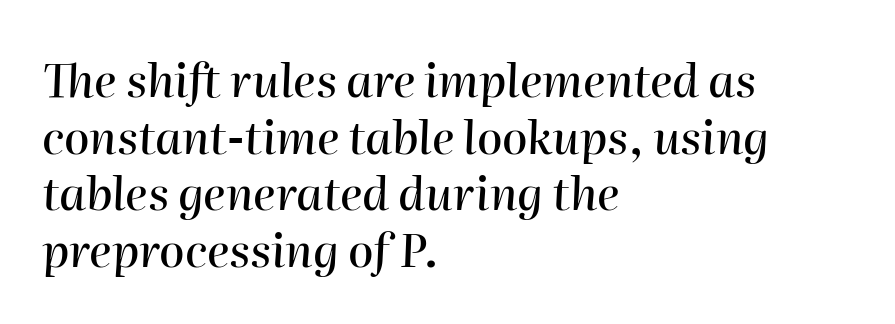
The image shows 46 px text type, italic (leaning right); set left-aligned, line spacing 1.23x, normal letter spacing, not underlined; high stroke contrast and a medium x-height.
